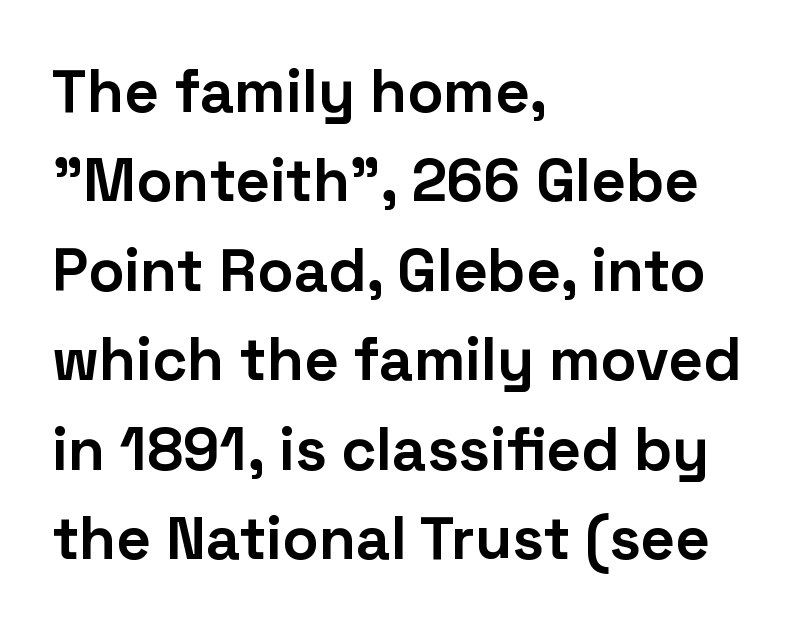
Q: Is the text bold? A: Yes.
Q: Is the text italic (slanted)? A: No, it is upright.
Q: Is the typeface a serif or a sans-serif typeface? A: Sans-serif.
Q: Is the text underlined? A: No.
Q: How is the paragraph aligned? A: Left-aligned.
Q: Is the spacing between letters normal or unusually wide? A: Normal.
Q: Is the spacing between lines tight, normal or loose? A: Normal.
Q: Width (condensed, normal, or wide)? A: Normal.
Q: Stroke contrast? A: Low.
Q: x-height? A: Medium.
Q: Monospaced? A: No.
